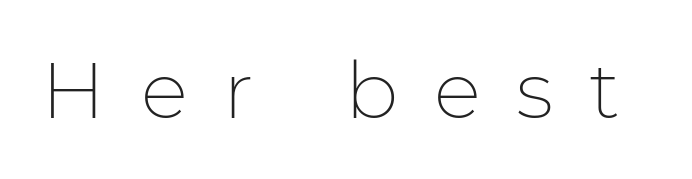
The image shows 79 px thin sans-serif type, upright; set unusually wide letter spacing (+0.45 em), not underlined; low stroke contrast and a medium x-height.
